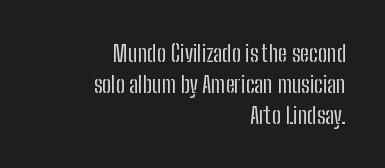
The image shows 23 px text type, upright; set right-aligned, normal line spacing (1.34x), normal letter spacing, not underlined.
